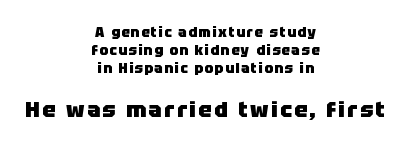
{"italic": "no", "bold": "yes", "underline": "no", "align": "center", "line_spacing": "normal", "line_spacing_ratio": 1.29, "larger_block": "second", "size_ratio": 1.57, "glyph_px": 22}
